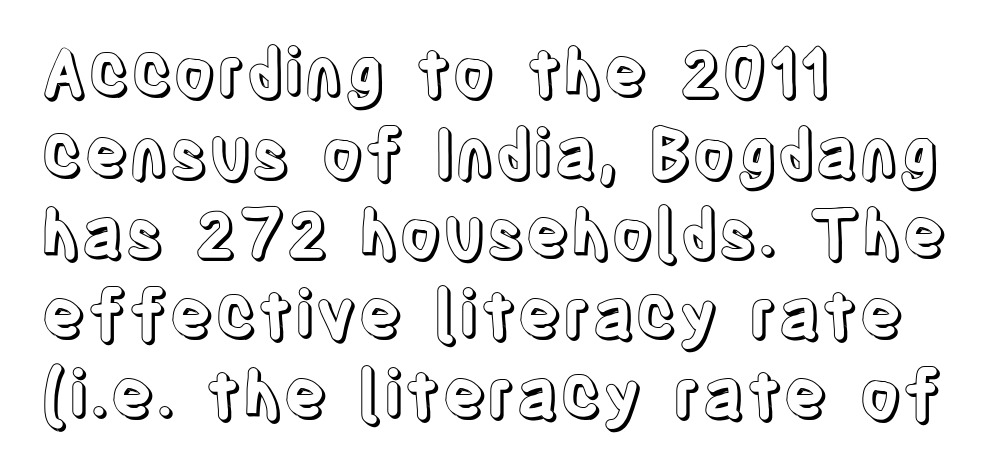
The image shows 66 px condensed type, upright; set left-aligned, line spacing 1.22x, normal letter spacing, not underlined; a large x-height.
